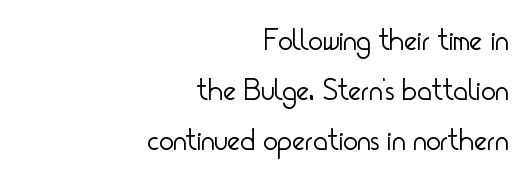
The lettering holds an erect, upright posture throughout. Does extra space separate the letters? No, they use regular spacing. Interline gaps are of average width in this sample. Is this a fixed-width face? No — the glyphs have proportional, varying widths.
